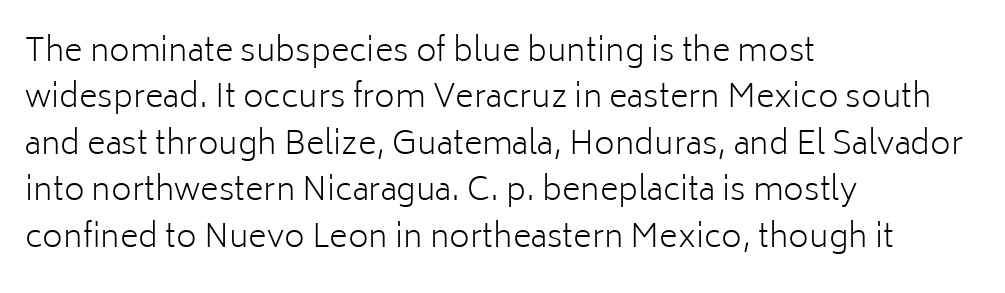
Q: Is the text bold? A: No.
Q: Is the text italic (slanted)? A: No, it is upright.
Q: Is the typeface a serif or a sans-serif typeface? A: Sans-serif.
Q: Is the text underlined? A: No.
Q: How is the paragraph aligned? A: Left-aligned.
Q: Is the spacing between letters normal or unusually wide? A: Normal.
Q: Is the spacing between lines tight, normal or loose? A: Normal.
Q: Width (condensed, normal, or wide)? A: Normal.
Q: Stroke contrast? A: Low.
Q: x-height? A: Medium.
Q: Monospaced? A: No.
